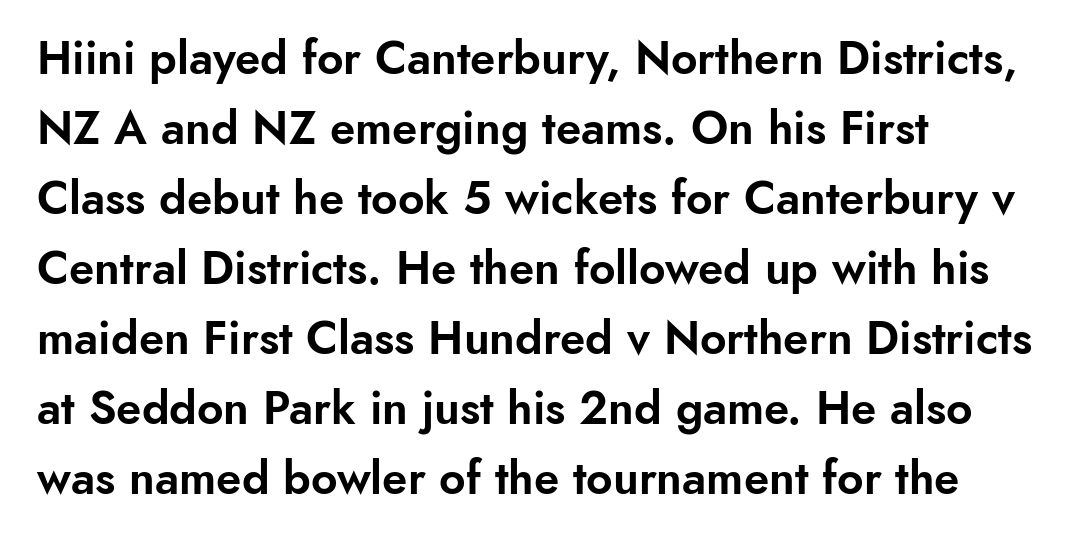
Varying glyph widths throughout — classic text-font behaviour. Spacing between characters is what you'd get straight out of the box. This rendering features lettering with no underline. The letters stand upright; this is a roman face.
